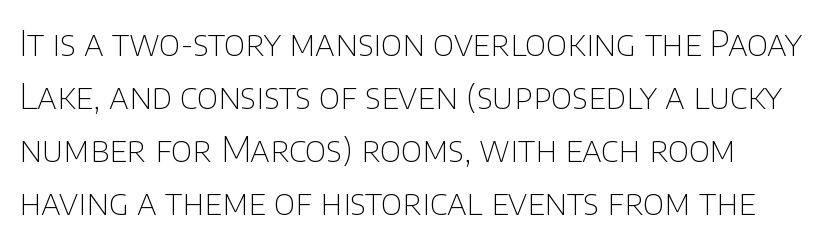
The image shows 35 px thin sans-serif type, upright; set normal line spacing (1.51x), normal letter spacing, not underlined; low stroke contrast and a large x-height.
